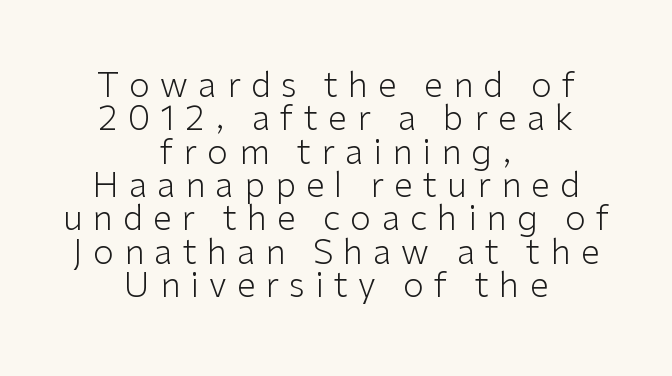
The image shows 34 px light sans-serif type, upright; set centered, tight line spacing (0.98x), unusually wide letter spacing (+0.3 em), not underlined; low stroke contrast and a medium x-height.
